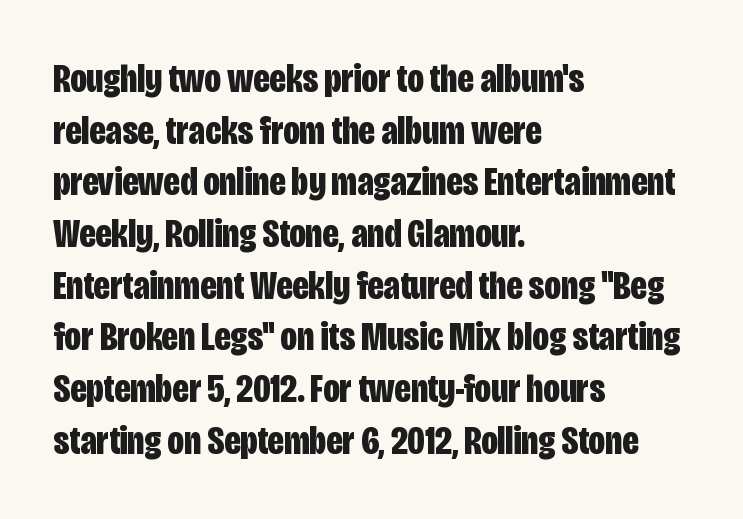
Every stem runs plumb, perpendicular to the baseline. You could not count columns in this text — the font is proportionally spaced. This sample is left-justified, so line endings fall wherever the words run out. The face used here is rendered with its standard letterfit. Are there feet on the stems? There aren't — it's a sans. Students, observe: this is what conventionally led text looks like.
